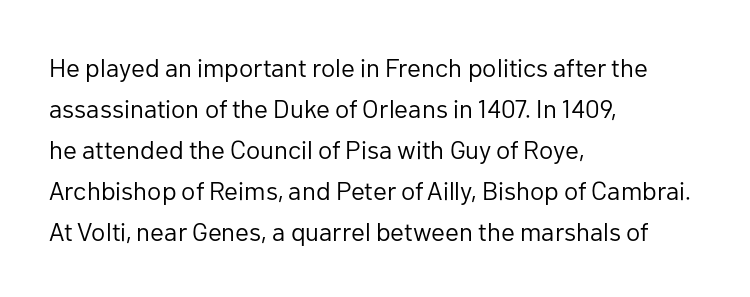
{"italic": "no", "bold": "no", "underline": "no", "align": "left", "line_spacing": "normal", "line_spacing_ratio": 1.58, "letter_spacing": "normal", "letter_spacing_em": 0.0, "glyph_px": 26}
